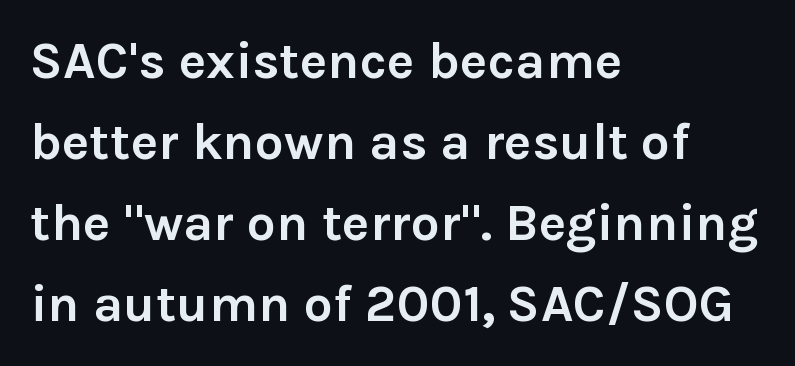
{"serif": "no", "italic": "no", "bold": "yes", "weight": "semibold", "width": "normal", "stroke_contrast": "low", "x_height": "medium", "monospaced": "no", "underline": "no", "align": "left", "line_spacing": "normal", "line_spacing_ratio": 1.56, "letter_spacing": "normal", "letter_spacing_em": 0.0, "glyph_px": 52}
